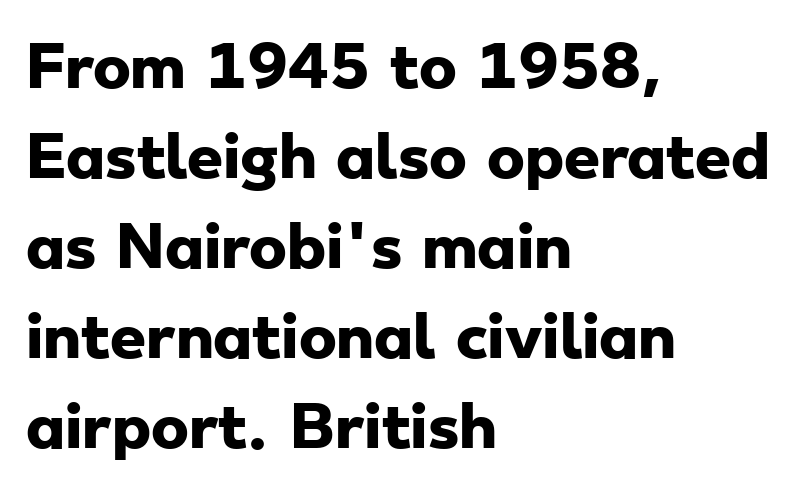
{"serif": "no", "bold": "yes", "weight": "heavy", "width": "wide", "stroke_contrast": "low", "x_height": "small", "monospaced": "no", "underline": "no", "align": "left", "line_spacing": "normal", "line_spacing_ratio": 1.58, "letter_spacing": "normal", "letter_spacing_em": 0.0, "glyph_px": 57}
